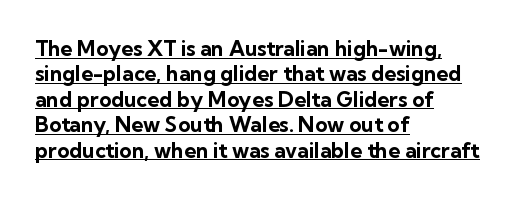
{"italic": "no", "bold": "yes", "underline": "yes", "align": "left", "line_spacing_ratio": 1.21, "letter_spacing": "normal", "letter_spacing_em": 0.0, "glyph_px": 21}
